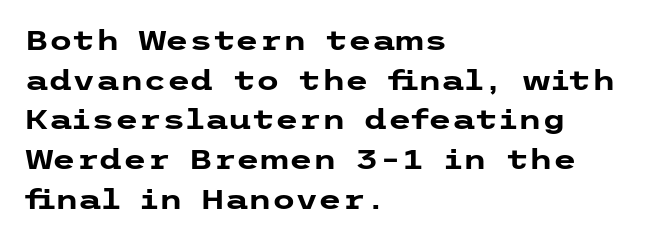
The image shows 27 px bold type, upright; set left-aligned, normal line spacing (1.47x), normal letter spacing, not underlined.
